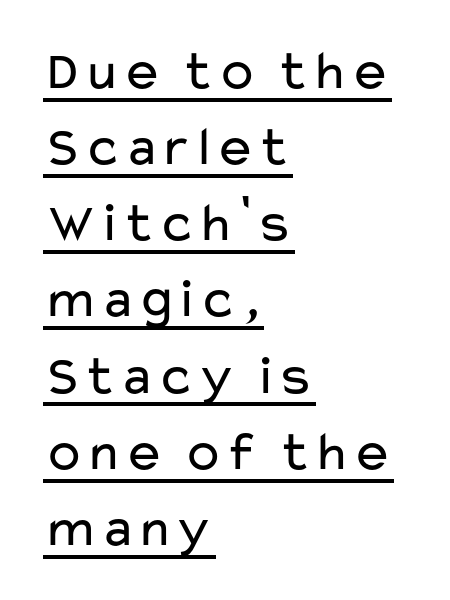
The image shows 56 px regular-weight, wide sans-serif type, upright; set left-aligned, normal line spacing (1.36x), normal letter spacing, underlined; low stroke contrast and a medium x-height.
